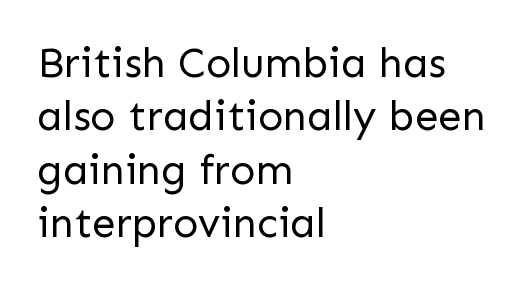
Q: Is the text bold? A: No.
Q: Is the text italic (slanted)? A: No, it is upright.
Q: Is the typeface a serif or a sans-serif typeface? A: Sans-serif.
Q: Is the text underlined? A: No.
Q: How is the paragraph aligned? A: Left-aligned.
Q: Is the spacing between letters normal or unusually wide? A: Normal.
Q: Is the spacing between lines tight, normal or loose? A: Normal.
Q: Width (condensed, normal, or wide)? A: Normal.
Q: Stroke contrast? A: Low.
Q: x-height? A: Medium.
Q: Monospaced? A: No.
